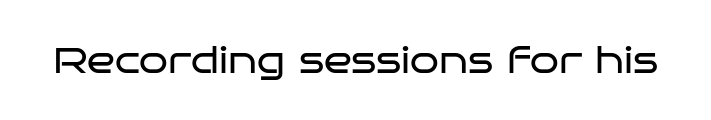
What kind of face is this? One without serifs — a sans. Clear beneath every line of the passage. Is this a fixed-width face? No — the glyphs have proportional, varying widths. The typeface has the unassuming heft of standard copy or less. Letter spacing: default.
